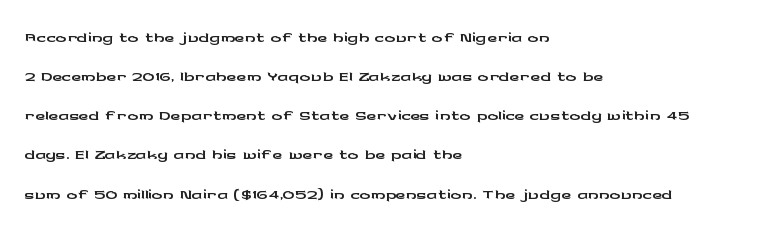
{"italic": "no", "underline": "no", "align": "left", "line_spacing": "normal", "line_spacing_ratio": 1.45, "letter_spacing": "normal", "letter_spacing_em": 0.0, "glyph_px": 27}
